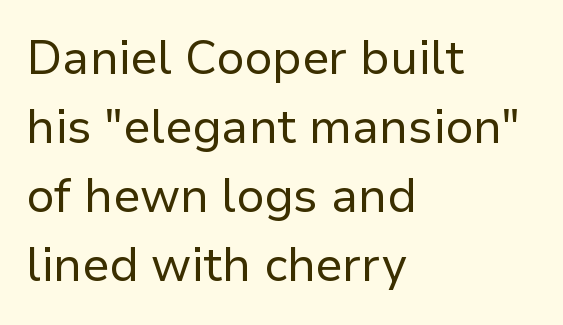
Leading: standard. Examine the stroke ends and you'll find no serifs. Spacing verdict: proportional, widths tailored to each character. Vertical strokes here are truly vertical. The lines are quadded left.
